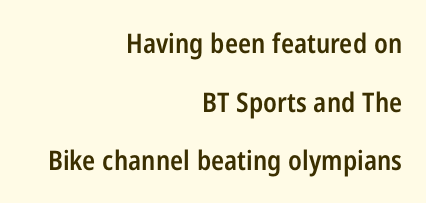
The image shows 27 px text type, upright; set right-aligned, loose line spacing (2.17x), normal letter spacing, not underlined.
